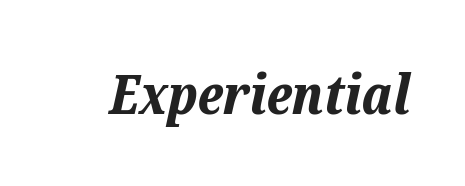
The image shows 55 px bold type, italic (leaning right); set normal letter spacing, not underlined; low stroke contrast and a medium x-height.
